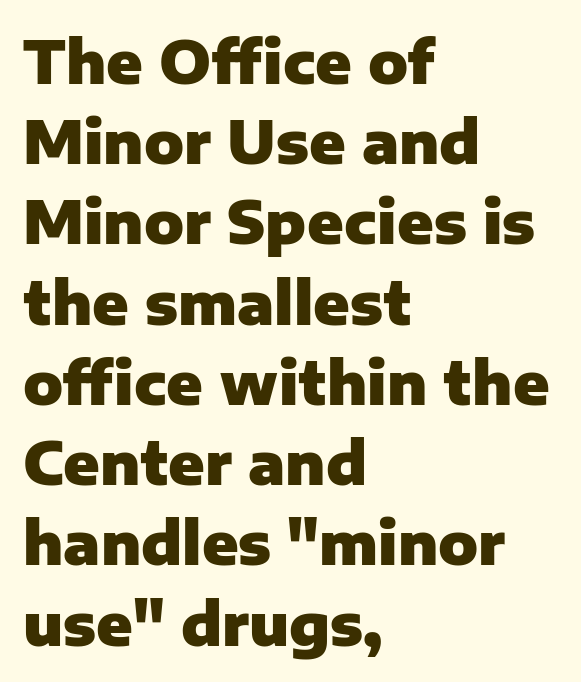
Q: Is the text bold? A: Yes.
Q: Is the text italic (slanted)? A: No, it is upright.
Q: Is the typeface a serif or a sans-serif typeface? A: Sans-serif.
Q: Is the text underlined? A: No.
Q: How is the paragraph aligned? A: Left-aligned.
Q: Is the spacing between letters normal or unusually wide? A: Normal.
Q: Is the spacing between lines tight, normal or loose? A: Normal.
Q: Width (condensed, normal, or wide)? A: Normal.
Q: Stroke contrast? A: Low.
Q: x-height? A: Medium.
Q: Monospaced? A: No.
